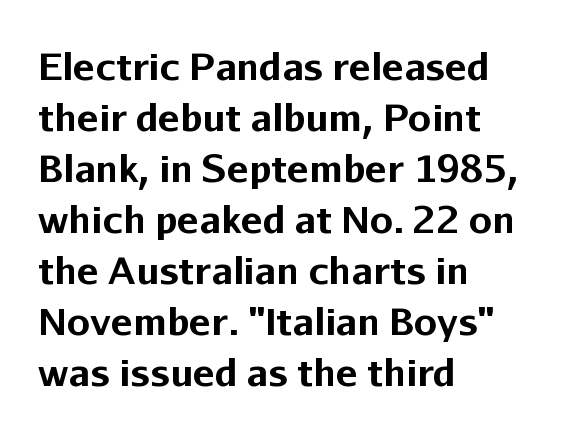
Q: Is the text bold? A: Yes.
Q: Is the text italic (slanted)? A: No, it is upright.
Q: Is the typeface a serif or a sans-serif typeface? A: Sans-serif.
Q: Is the text underlined? A: No.
Q: How is the paragraph aligned? A: Left-aligned.
Q: Is the spacing between letters normal or unusually wide? A: Normal.
Q: Is the spacing between lines tight, normal or loose? A: Normal.
Q: Width (condensed, normal, or wide)? A: Normal.
Q: Stroke contrast? A: Low.
Q: x-height? A: Medium.
Q: Monospaced? A: No.
